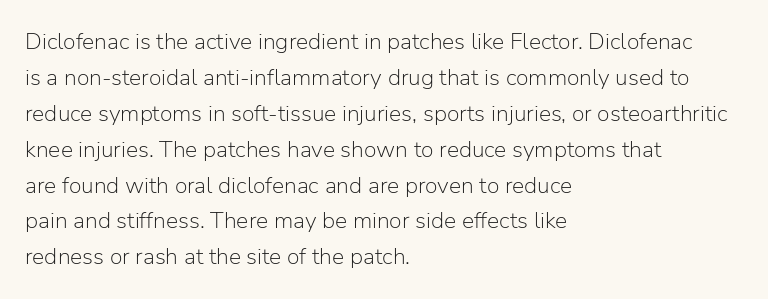
Q: Is the text bold? A: No.
Q: Is the text italic (slanted)? A: No, it is upright.
Q: Is the text underlined? A: No.
Q: How is the paragraph aligned? A: Left-aligned.
Q: Is the spacing between letters normal or unusually wide? A: Normal.
Q: Is the spacing between lines tight, normal or loose? A: Normal.
